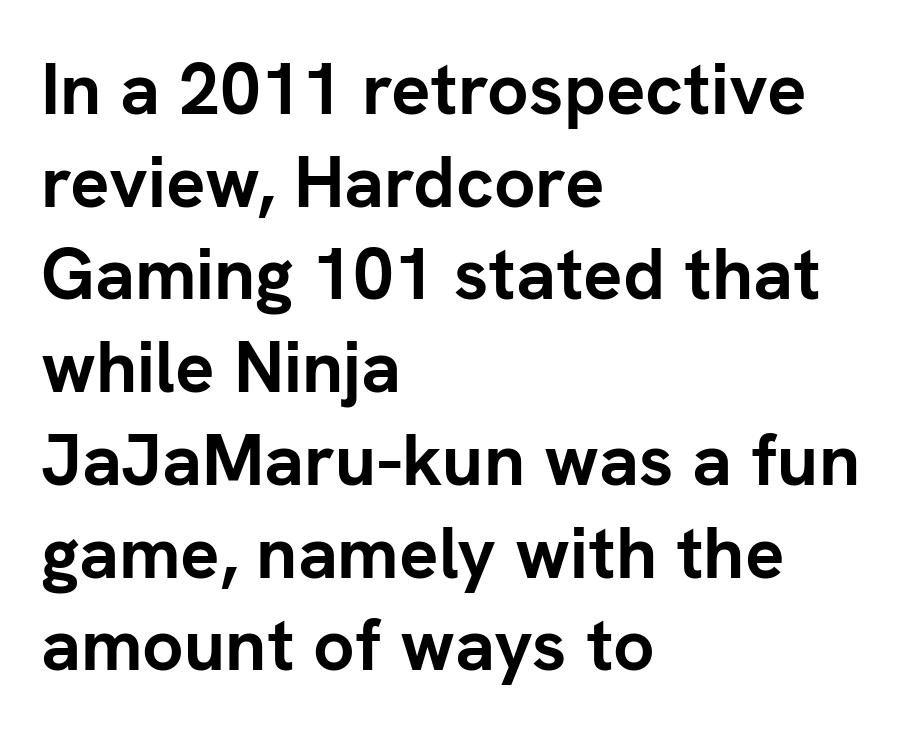
Leading: standard. The letters stand straight up with perfectly vertical stems. The space directly below the letters is spotless. The sample has been set heavy, in full bold. Regarding serifs, this sample does without them.
